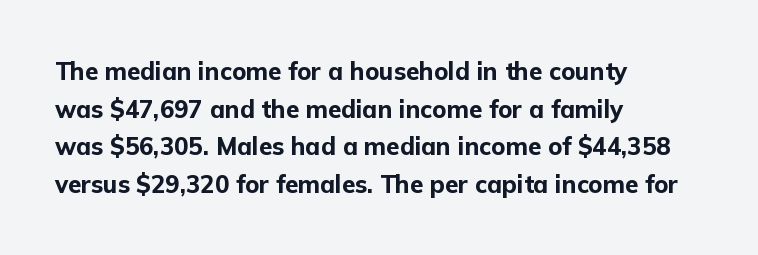
Q: Is the text bold? A: Yes.
Q: Is the text italic (slanted)? A: No, it is upright.
Q: Is the text underlined? A: No.
Q: How is the paragraph aligned? A: Left-aligned.
Q: Is the spacing between letters normal or unusually wide? A: Normal.
Q: Is the spacing between lines tight, normal or loose? A: Normal.
